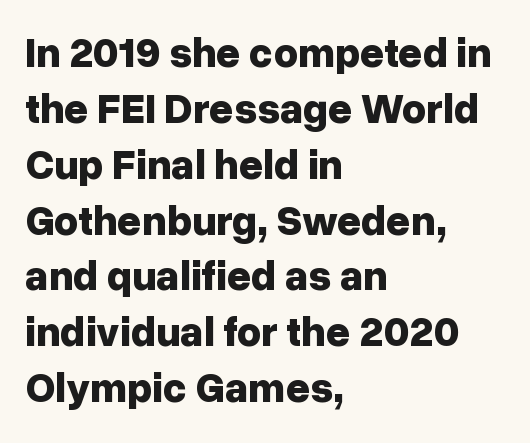
The gaps between neighbouring characters are ordinary and unremarkable. Short and long lines alike share a common starting point at left. Letterform terminals end flat and unadorned throughout the passage. Decoration check: the copy has no underline. Upright lettering throughout.
